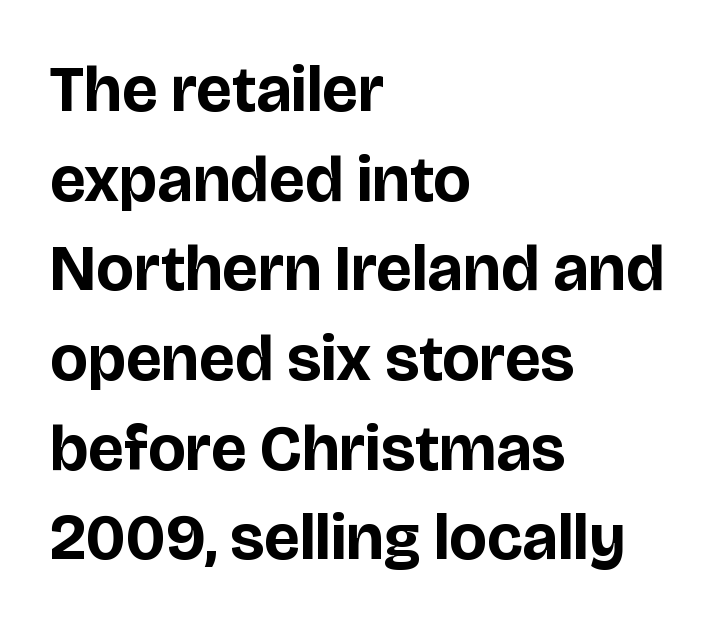
{"serif": "no", "italic": "no", "bold": "yes", "weight": "bold", "width": "normal", "stroke_contrast": "low", "x_height": "large", "monospaced": "no", "underline": "no", "align": "left", "line_spacing": "normal", "line_spacing_ratio": 1.38, "letter_spacing": "normal", "letter_spacing_em": 0.0, "glyph_px": 65}
